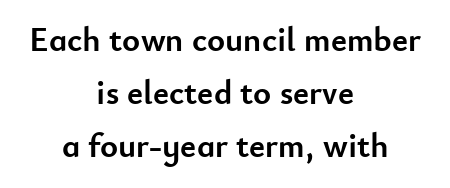
The image shows 34 px semibold sans-serif type, upright; set centered, normal line spacing (1.56x), normal letter spacing, not underlined; low stroke contrast and a small x-height.
